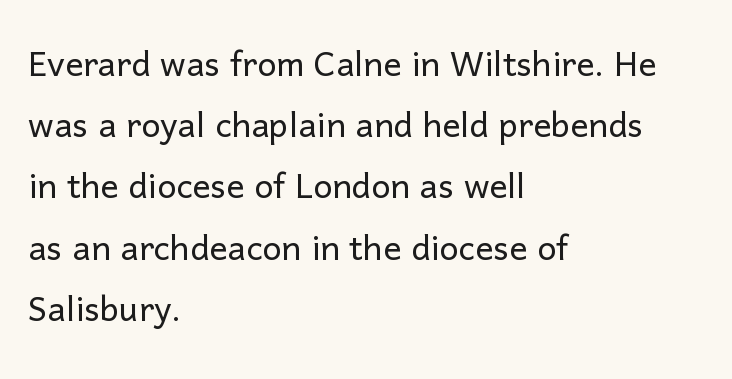
The glyphs in this specimen are sans serif. The line texture is even and compact thanks to regular tracking. Caption: multi-line text, flush left, ragged right. A normal amount of white space separates one row of letters from the next. The typeface has the unassuming heft of standard copy or less.
